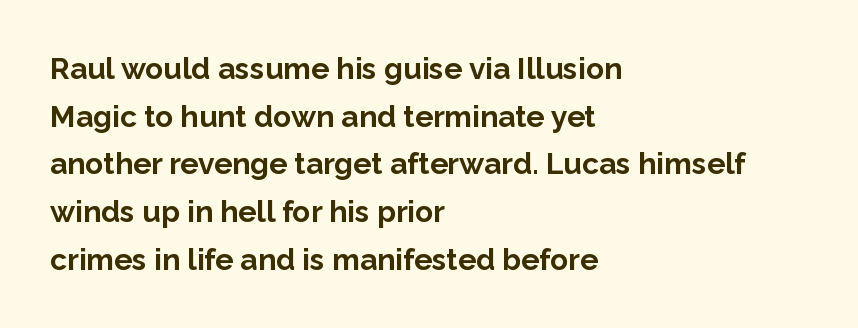
Just letters on the line, the space beneath them empty. The lettering holds an erect, upright posture throughout. This is heavy type, rendered in bold. Casual observation: everything's shoved over to the left. Letter spacing: default. The font family rendered here belongs to the sans-serif group.
